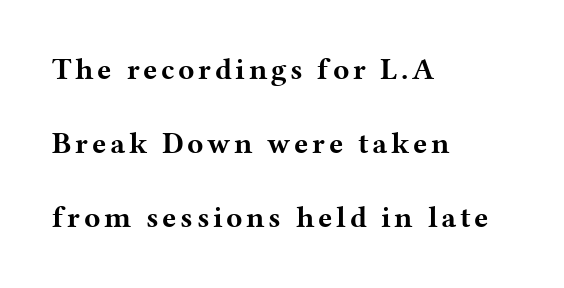
{"serif": "yes", "italic": "no", "bold": "yes", "weight": "bold", "width": "wide", "stroke_contrast": "medium", "x_height": "medium", "monospaced": "no", "underline": "no", "align": "left", "line_spacing": "loose", "line_spacing_ratio": 2.47, "glyph_px": 30}
